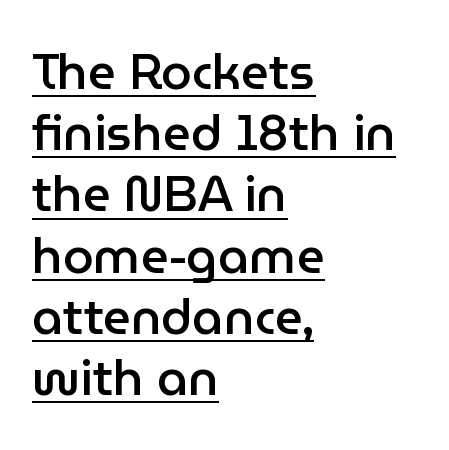
{"serif": "no", "italic": "no", "bold": "semi", "weight": "semibold", "width": "normal", "stroke_contrast": "low", "x_height": "medium", "monospaced": "no", "underline": "yes", "align": "left", "line_spacing": "normal", "line_spacing_ratio": 1.25, "letter_spacing": "normal", "letter_spacing_em": 0.0, "glyph_px": 49}
